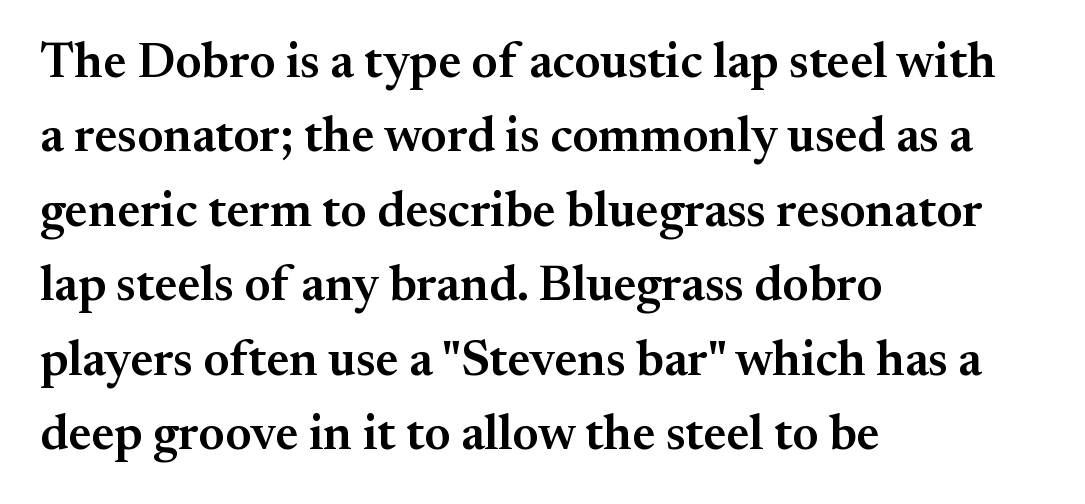
Q: Is the text bold? A: Semi-bold.
Q: Is the text italic (slanted)? A: No, it is upright.
Q: Is the typeface a serif or a sans-serif typeface? A: Serif.
Q: Is the text underlined? A: No.
Q: How is the paragraph aligned? A: Left-aligned.
Q: Is the spacing between letters normal or unusually wide? A: Normal.
Q: Is the spacing between lines tight, normal or loose? A: Normal.
Q: Width (condensed, normal, or wide)? A: Normal.
Q: Stroke contrast? A: Medium.
Q: x-height? A: Small.
Q: Monospaced? A: No.
